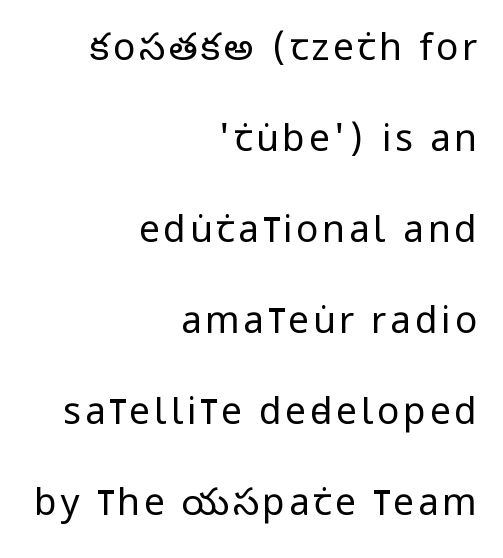
{"serif": "no", "italic": "no", "bold": "no", "weight": "regular", "width": "condensed", "stroke_contrast": "low", "x_height": "large", "monospaced": "no", "underline": "no", "align": "right", "line_spacing": "loose", "line_spacing_ratio": 2.46, "glyph_px": 37}
